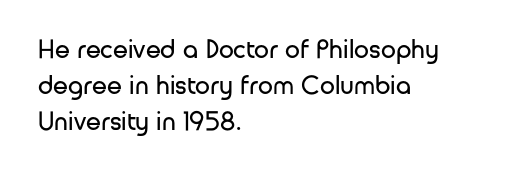
Q: Is the text bold? A: No.
Q: Is the text italic (slanted)? A: No, it is upright.
Q: Is the text underlined? A: No.
Q: How is the paragraph aligned? A: Left-aligned.
Q: Is the spacing between letters normal or unusually wide? A: Normal.
Q: Is the spacing between lines tight, normal or loose? A: Normal.
